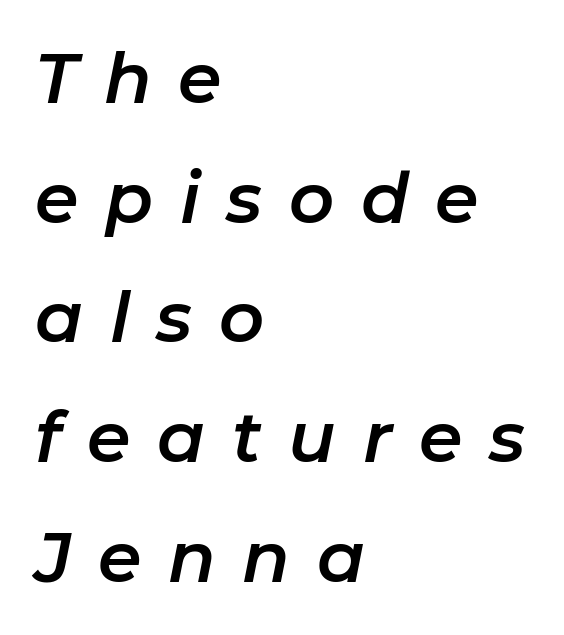
Q: Is the text italic (slanted)? A: Yes, it leans right by about 11 degrees.
Q: Is the text underlined? A: No.
Q: How is the paragraph aligned? A: Left-aligned.
Q: Is the spacing between letters normal or unusually wide? A: Unusually wide.
Q: Width (condensed, normal, or wide)? A: Normal.
Q: Stroke contrast? A: Low.
Q: x-height? A: Medium.
Q: Monospaced? A: No.
